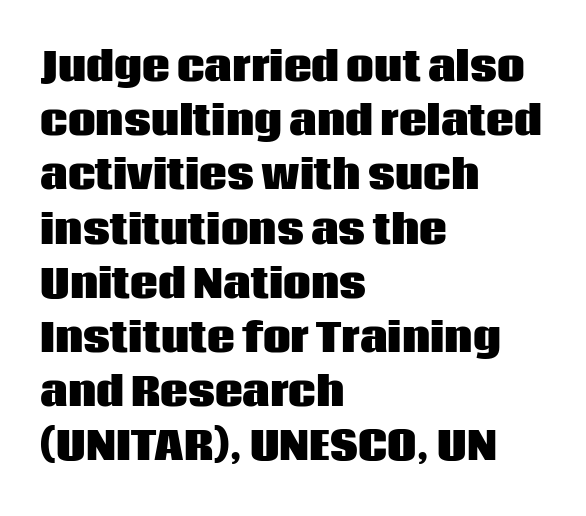
{"serif": "no", "italic": "no", "bold": "yes", "weight": "heavy", "width": "normal", "stroke_contrast": "low", "x_height": "large", "monospaced": "no", "underline": "no", "align": "left", "line_spacing": "normal", "line_spacing_ratio": 1.39, "letter_spacing": "normal", "letter_spacing_em": 0.0, "glyph_px": 39}
